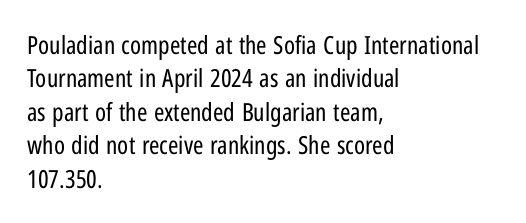
Notice how the stems are strictly vertical — no italics here. Clear beneath every line of the passage. Compared with typical paragraphs, the rows here are spaced about the same. The letters look calm and open, with moderate or lighter stems. Spacing between characters is what you'd get straight out of the box.
